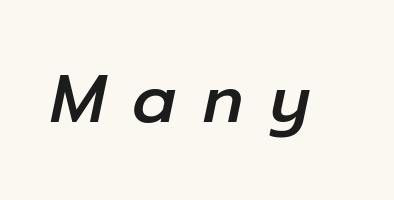
The image shows 66 px text type, italic (leaning right); set unusually wide letter spacing (+0.41 em), not underlined; low stroke contrast and a medium x-height.
